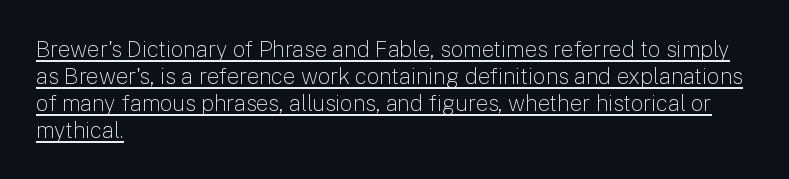
A student would call this left alignment; a typographer would say flush left, rag right. Vertical stems look standard width or narrower in stroke. Glyph-to-glyph distance matches everyday printed text. Posture: upright roman. Students, observe the line beneath the letters — that is underlining.
